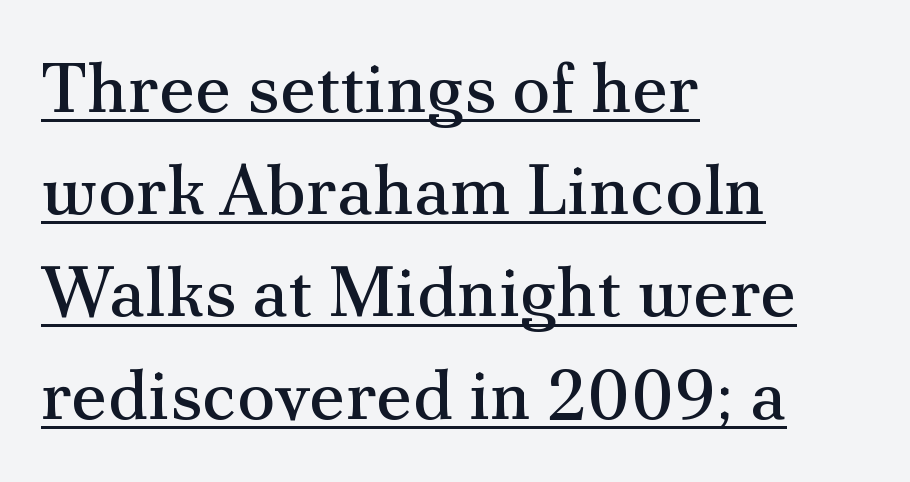
{"serif": "yes", "italic": "no", "bold": "no", "weight": "regular", "width": "normal", "stroke_contrast": "medium", "x_height": "small", "monospaced": "no", "underline": "yes", "align": "left", "line_spacing": "normal", "line_spacing_ratio": 1.44, "letter_spacing": "normal", "letter_spacing_em": 0.0, "glyph_px": 71}
